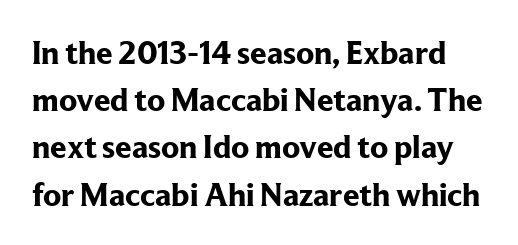
The image shows 33 px bold serif type, upright; set normal line spacing (1.43x), normal letter spacing, not underlined; low stroke contrast and a medium x-height.
